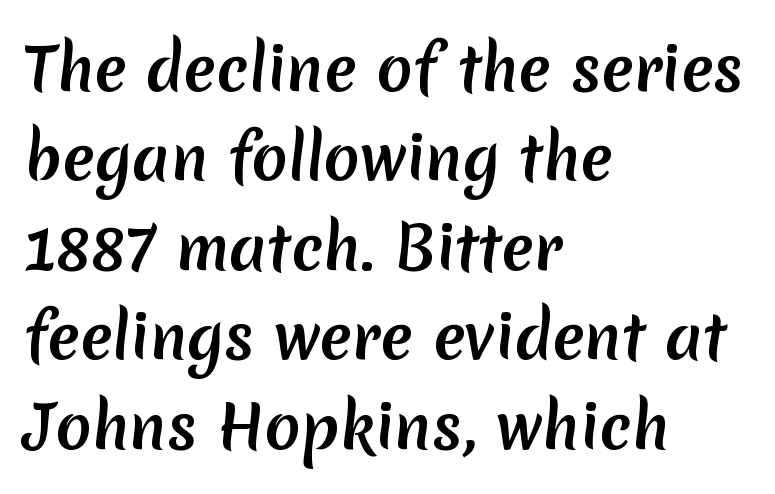
Default kerning and tracking; the words read as compact shapes. Notice how thick the strokes are: this is what a full bold looks like. Decoration check: the copy has no underline. The type family on display is of the sans-serif kind. Spacing verdict: proportional, widths tailored to each character. The rows are spaced the way most documents space them.
